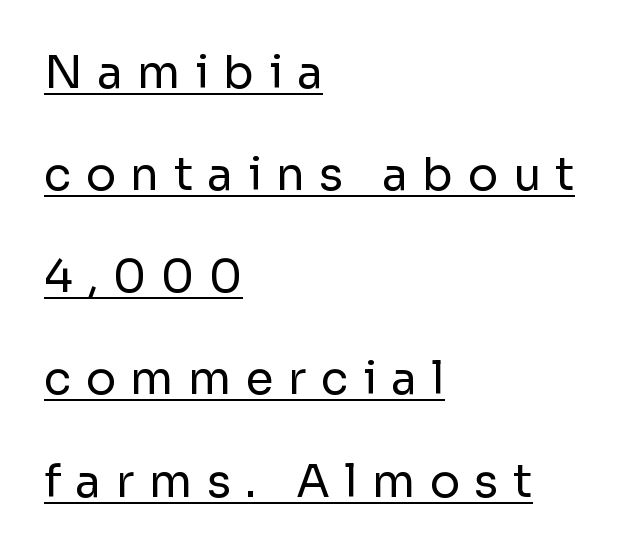
The image shows 45 px regular-weight sans-serif type, upright; set left-aligned, loose line spacing (2.27x), unusually wide letter spacing (+0.32 em), underlined; low stroke contrast and a medium x-height.
